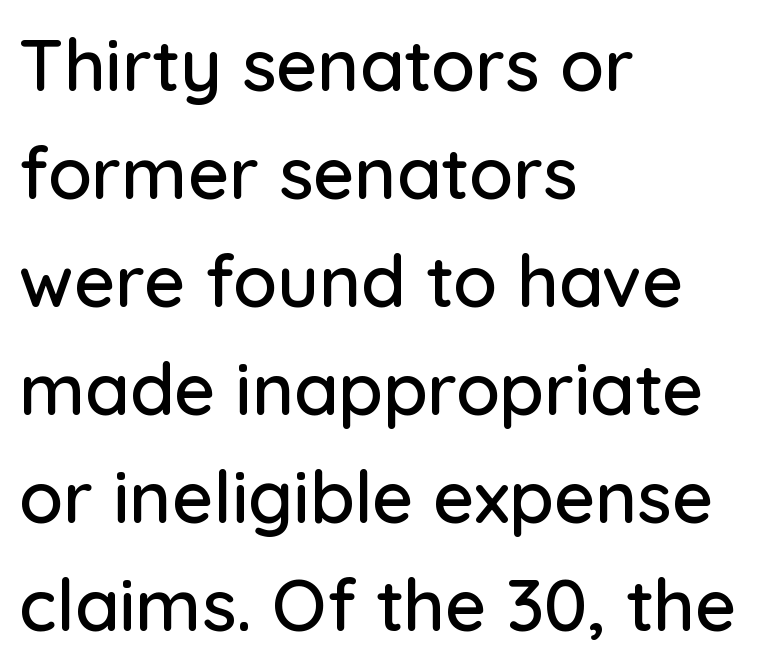
The typesetter chose a ragged-right arrangement here. A clean baseline with only descenders dipping below it. One glance says typical: line gaps are just what's usual. Note: no serifs on the glyphs. Looks like regular typesetting: each glyph gets only the width it needs. Tall strokes in this sample are plumb rather than angled.
